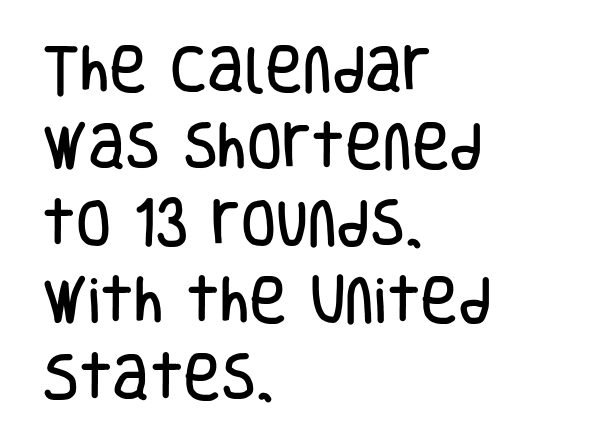
Q: Is the text italic (slanted)? A: No, it is upright.
Q: Is the typeface a serif or a sans-serif typeface? A: Sans-serif.
Q: Is the text underlined? A: No.
Q: How is the paragraph aligned? A: Left-aligned.
Q: Is the spacing between letters normal or unusually wide? A: Normal.
Q: Is the spacing between lines tight, normal or loose? A: Normal.
Q: Width (condensed, normal, or wide)? A: Condensed.
Q: Stroke contrast? A: Low.
Q: x-height? A: Large.
Q: Monospaced? A: No.
